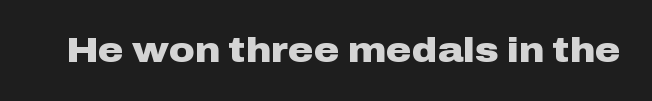
This sample uses plain, unmodified letter spacing. Designer's note — italics off, roman on. Serif or sans? Sans — the stroke terminals are bare. Notice how thick the strokes are: this is what a full bold looks like. Character widths vary here, with narrow letters taking less room than wide ones.
